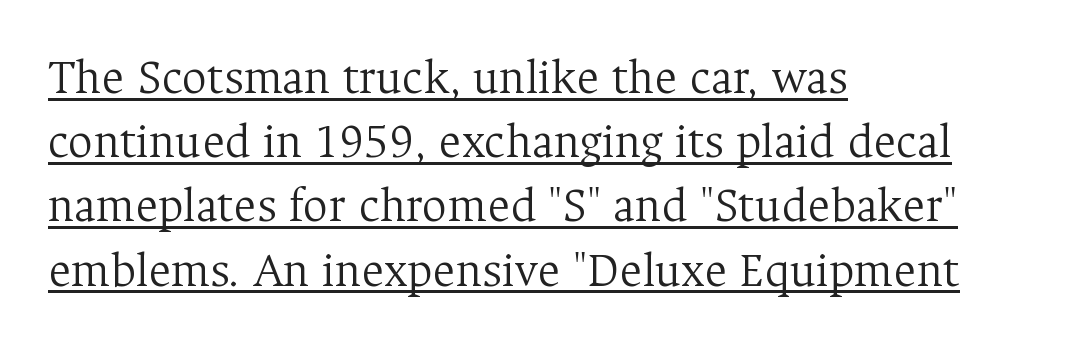
Q: Is the text bold? A: No.
Q: Is the text italic (slanted)? A: No, it is upright.
Q: Is the typeface a serif or a sans-serif typeface? A: Serif.
Q: Is the text underlined? A: Yes.
Q: How is the paragraph aligned? A: Left-aligned.
Q: Is the spacing between letters normal or unusually wide? A: Normal.
Q: Is the spacing between lines tight, normal or loose? A: Normal.
Q: Width (condensed, normal, or wide)? A: Normal.
Q: Stroke contrast? A: Medium.
Q: x-height? A: Medium.
Q: Monospaced? A: No.
